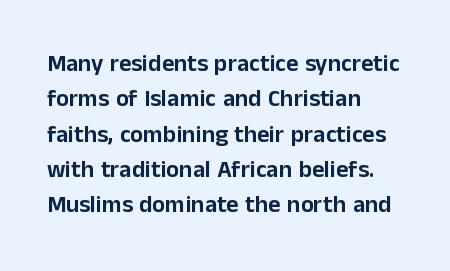
Q: Is the text italic (slanted)? A: No, it is upright.
Q: Is the text underlined? A: No.
Q: How is the paragraph aligned? A: Left-aligned.
Q: Is the spacing between letters normal or unusually wide? A: Normal.
Q: Is the spacing between lines tight, normal or loose? A: Normal.
